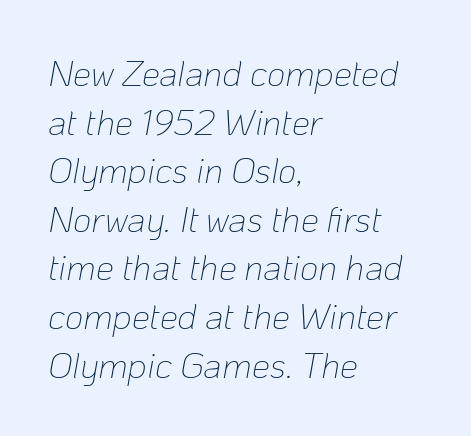
The image shows 36 px thin type, italic (leaning right); set left-aligned, normal line spacing (1.35x), normal letter spacing, not underlined; low stroke contrast and a medium x-height.
